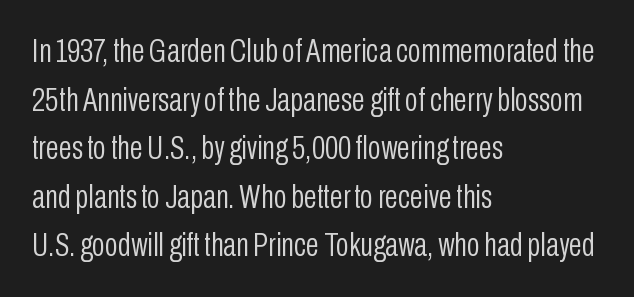
Q: Is the text bold? A: No.
Q: Is the text italic (slanted)? A: No, it is upright.
Q: Is the typeface a serif or a sans-serif typeface? A: Sans-serif.
Q: Is the text underlined? A: No.
Q: How is the paragraph aligned? A: Left-aligned.
Q: Is the spacing between letters normal or unusually wide? A: Normal.
Q: Is the spacing between lines tight, normal or loose? A: Normal.
Q: Width (condensed, normal, or wide)? A: Condensed.
Q: Stroke contrast? A: Low.
Q: x-height? A: Medium.
Q: Monospaced? A: No.
